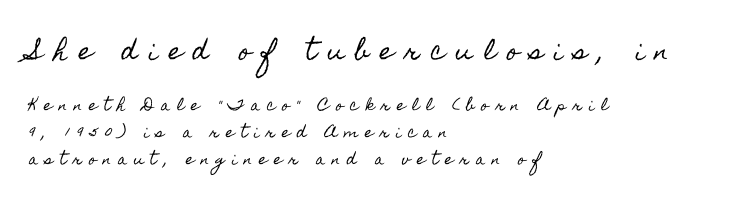
Q: Is the text italic (slanted)? A: Yes.
Q: Is the text underlined? A: No.
Q: How is the paragraph aligned? A: Left-aligned.
Q: Is the spacing between letters normal or unusually wide? A: Unusually wide.
Q: Is the spacing between lines tight, normal or loose? A: Loose.
Q: Which block of text is set in a larger size, the first (top) or the second (bottom)? A: The first (top) one.
